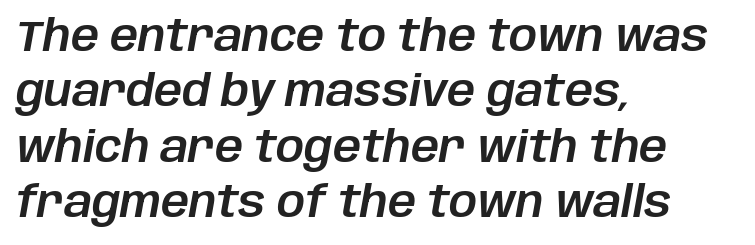
Is the type slanted? Yes — the strokes lean at a clear angle. This block has exactly the height ordinary leading produces. Clear beneath every line of the passage. Layout note: lines flush left. You could call the tracking neutral — neither tight nor loose. The rendering uses natural spacing where letterforms have individual widths.
